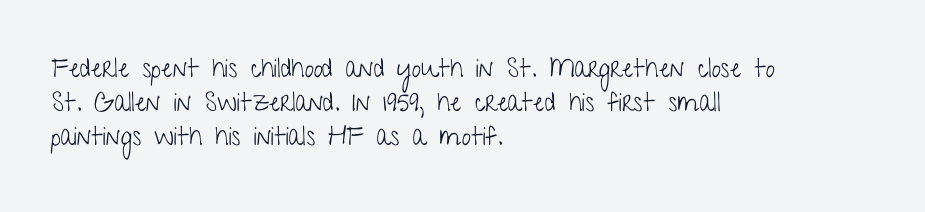
Q: Is the text bold? A: No.
Q: Is the text italic (slanted)? A: No, it is upright.
Q: Is the text underlined? A: No.
Q: How is the paragraph aligned? A: Left-aligned.
Q: Is the spacing between letters normal or unusually wide? A: Normal.
Q: Is the spacing between lines tight, normal or loose? A: Normal.
